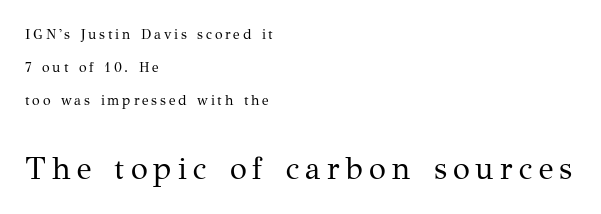
Typographically, this falls in the serif category. Every stem runs plumb, perpendicular to the baseline. Where is the straight margin? On the left. The space directly below the letters is spotless. Baseline-to-baseline distance is far greater than the letter height.
